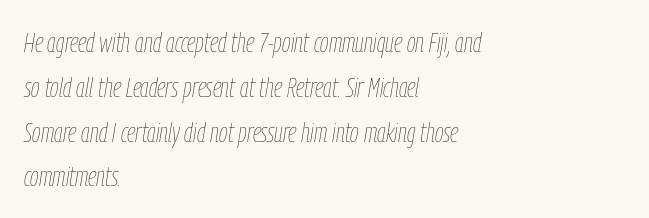
The image shows 28 px thin, condensed type, italic (leaning right); set left-aligned, normal line spacing (1.6x), normal letter spacing, not underlined; low stroke contrast and a medium x-height.
